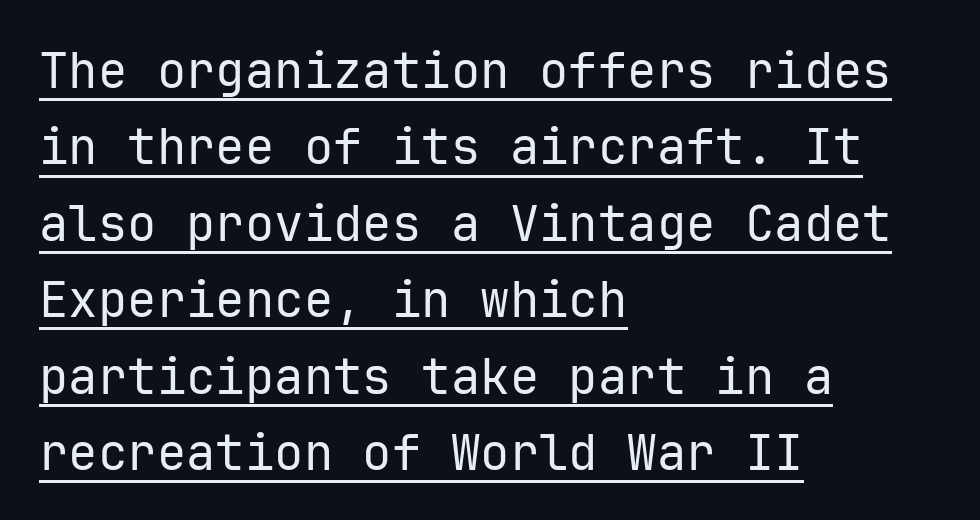
The image shows 49 px regular-weight sans-serif type, upright, monospaced; set left-aligned, normal line spacing (1.56x), normal letter spacing, underlined; low stroke contrast and a medium x-height.
